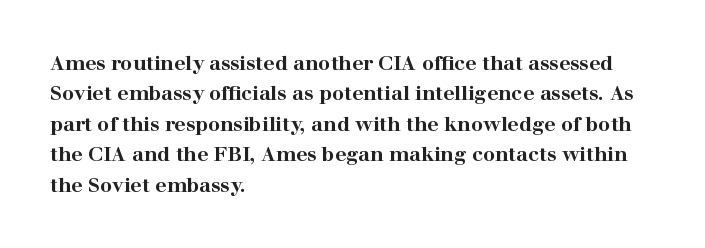
Heavy, bold letterforms. The rendering anchors every line to the left-hand side. The line-height multiplier appears to be the usual default. Style check: upright. There is no visible air inserted between adjacent glyphs. Descenders hang freely into open space.
